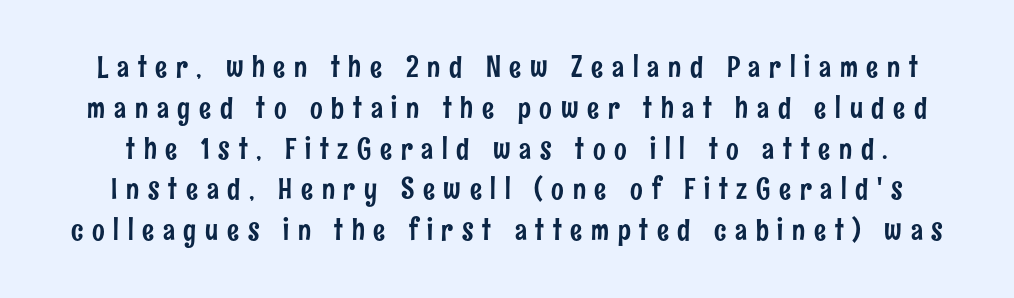
{"serif": "no", "italic": "no", "width": "condensed", "stroke_contrast": "low", "x_height": "medium", "monospaced": "no", "underline": "no", "line_spacing": "normal", "line_spacing_ratio": 1.36, "letter_spacing": "wide", "letter_spacing_em": 0.29, "glyph_px": 30}
